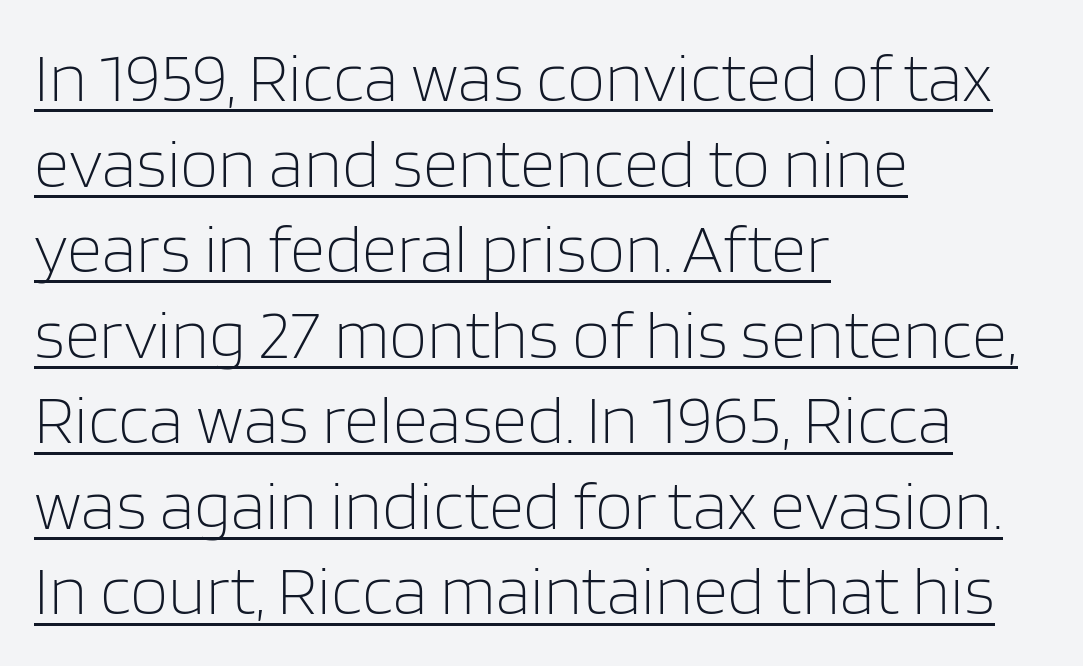
{"serif": "no", "italic": "no", "bold": "no", "weight": "light", "width": "normal", "stroke_contrast": "low", "x_height": "large", "monospaced": "no", "underline": "yes", "align": "left", "line_spacing_ratio": 1.24, "letter_spacing": "normal", "letter_spacing_em": 0.0, "glyph_px": 69}
